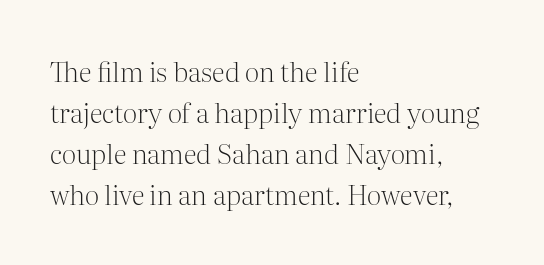
Q: Is the text bold? A: No.
Q: Is the text italic (slanted)? A: No, it is upright.
Q: Is the text underlined? A: No.
Q: How is the paragraph aligned? A: Left-aligned.
Q: Is the spacing between letters normal or unusually wide? A: Normal.
Q: Is the spacing between lines tight, normal or loose? A: Normal.
